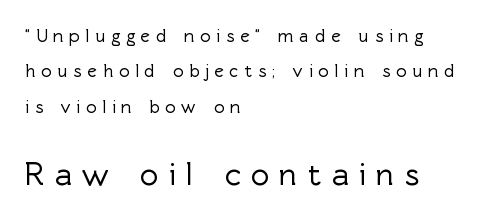
This rendering employs a face without finishing strokes, i.e., a sans-serif. In terms of posture, this sample is upright. What stands out about the letter spacing? Its width — letters are far apart. Compare the two chunks: the lower has the greater cap height. Note the varied advance widths — an 'i' is clearly narrower than an 'm'.
